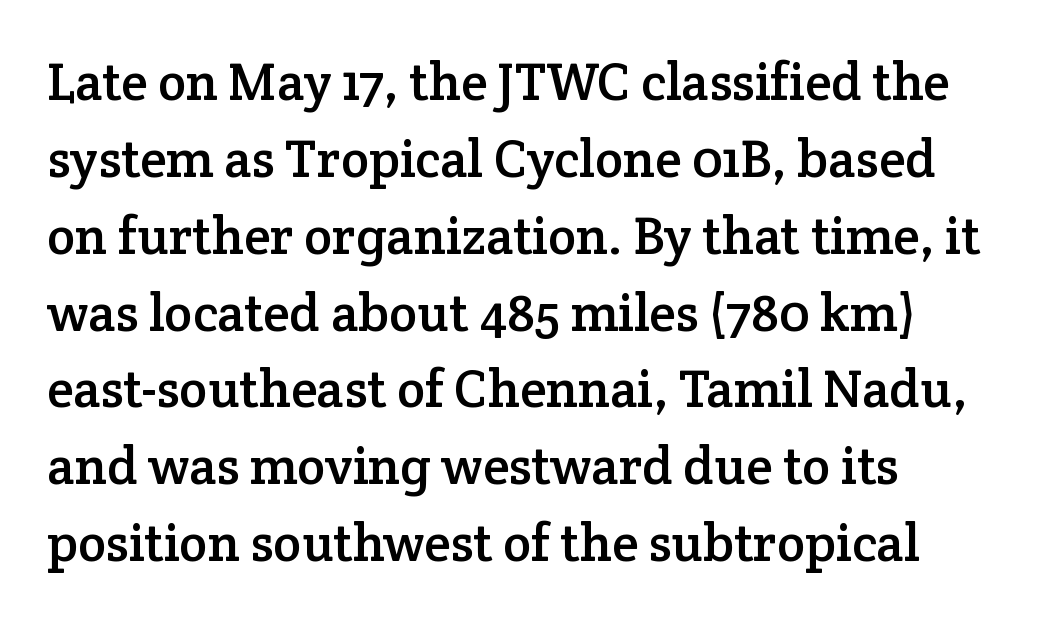
{"serif": "yes", "italic": "no", "width": "normal", "stroke_contrast": "low", "x_height": "medium", "monospaced": "no", "underline": "no", "line_spacing": "normal", "line_spacing_ratio": 1.45, "letter_spacing": "normal", "letter_spacing_em": 0.0, "glyph_px": 53}
